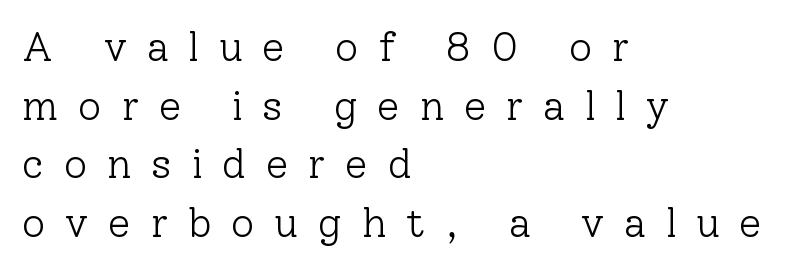
{"serif": "yes", "italic": "no", "bold": "no", "weight": "light", "width": "normal", "stroke_contrast": "low", "x_height": "medium", "monospaced": "no", "underline": "no", "align": "left", "line_spacing": "normal", "line_spacing_ratio": 1.43, "letter_spacing": "wide", "letter_spacing_em": 0.48, "glyph_px": 41}
